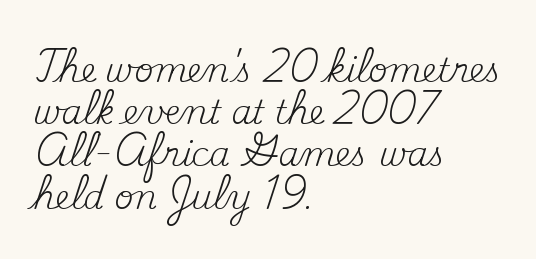
A light-to-regular cut is what we see here. Spacing verdict: proportional, widths tailored to each character. Nothing unusual about the tracking: characters are spaced as the font intends. Notice how the passage keeps a crisp vertical edge on the left only.
